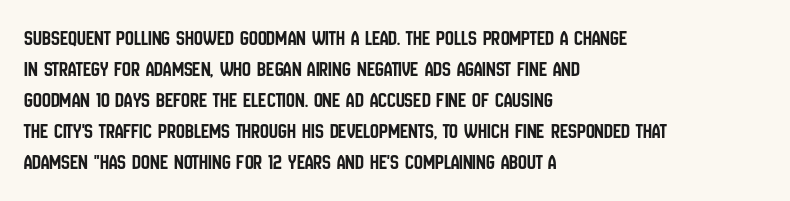
No italicization has been applied; the sample stays upright. The text block is weighted toward the left margin, trailing off unevenly rightward. Each row of text sits above clean, open space. Leading matches the norm, producing a regular column. Nobody touched the tracking dial on this one.
